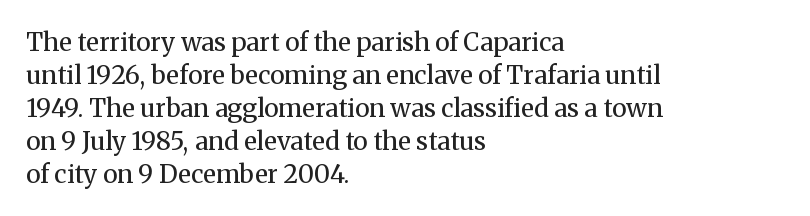
{"italic": "no", "bold": "no", "underline": "no", "align": "left", "line_spacing": "normal", "line_spacing_ratio": 1.32, "letter_spacing": "normal", "letter_spacing_em": 0.0, "glyph_px": 25}
